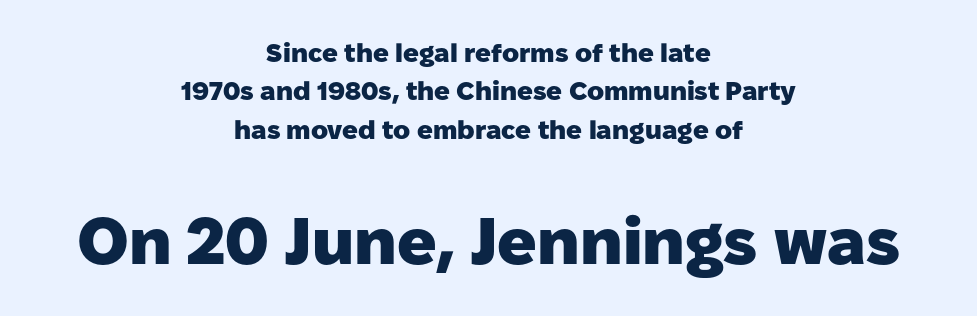
The image shows 65 px heavy sans-serif type, upright; set centered, normal line spacing (1.48x), normal letter spacing, not underlined; the second (bottom) block is 2.5x larger; low stroke contrast and a medium x-height.
